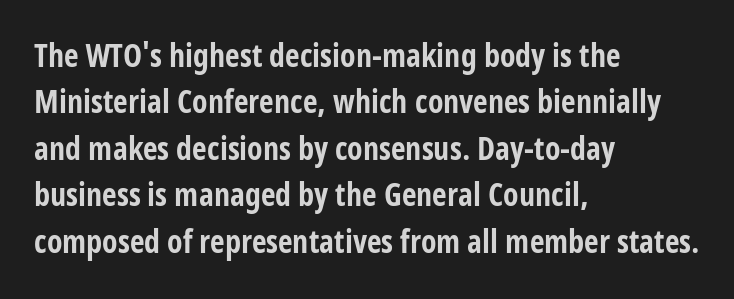
Q: Is the text bold? A: Yes.
Q: Is the text italic (slanted)? A: No, it is upright.
Q: Is the typeface a serif or a sans-serif typeface? A: Sans-serif.
Q: Is the text underlined? A: No.
Q: How is the paragraph aligned? A: Left-aligned.
Q: Is the spacing between letters normal or unusually wide? A: Normal.
Q: Is the spacing between lines tight, normal or loose? A: Normal.
Q: Width (condensed, normal, or wide)? A: Condensed.
Q: Stroke contrast? A: Low.
Q: x-height? A: Large.
Q: Monospaced? A: No.
